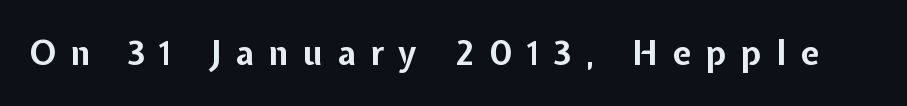
The image shows 33 px bold sans-serif type, upright; set unusually wide letter spacing (+0.45 em), not underlined; low stroke contrast and a medium x-height.
